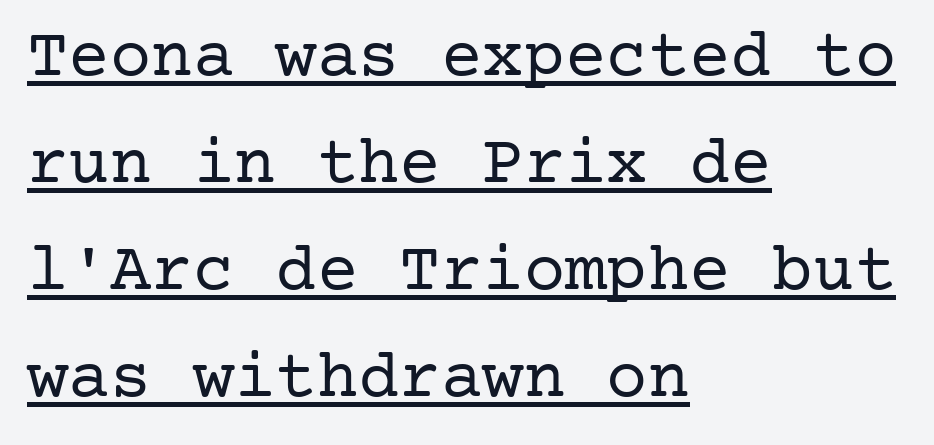
The image shows 69 px regular-weight serif type, upright; set left-aligned, normal line spacing (1.55x), normal letter spacing, underlined; low stroke contrast and a medium x-height.
